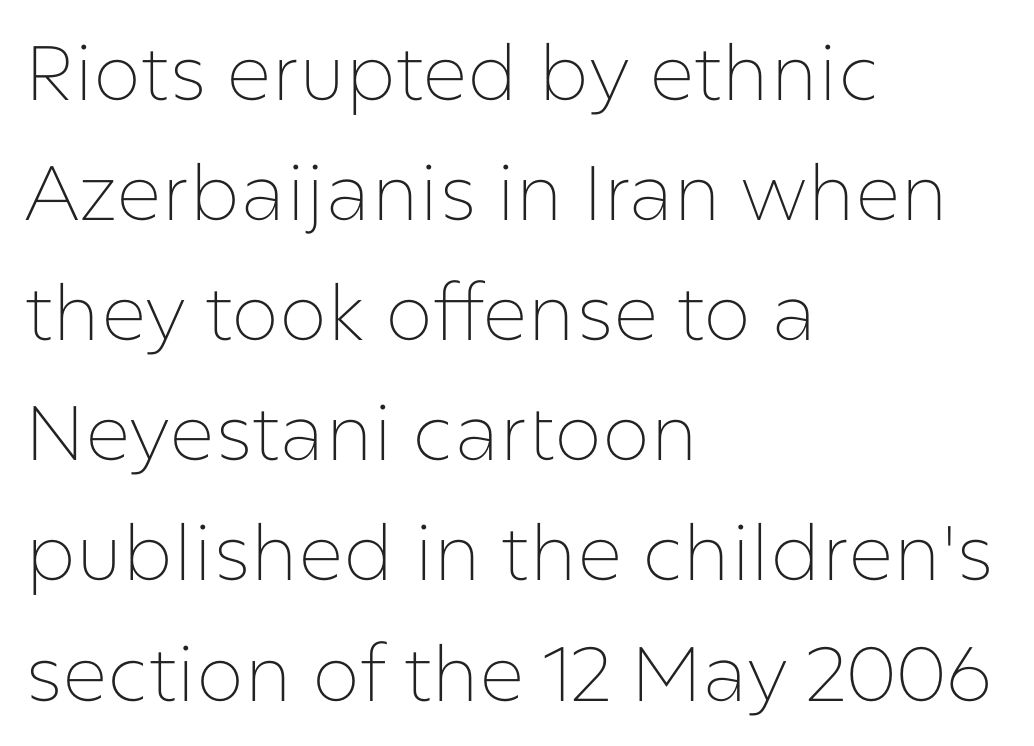
The image shows 77 px thin sans-serif type, upright; set left-aligned, normal line spacing (1.56x), normal letter spacing, not underlined; low stroke contrast and a medium x-height.
